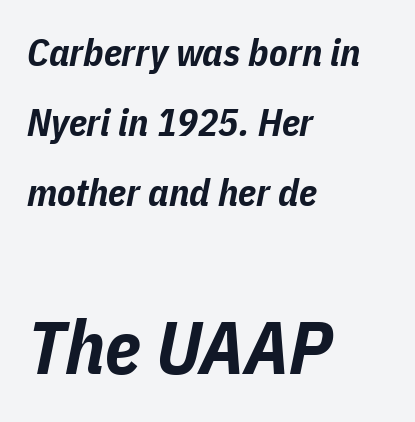
{"italic": "yes", "lean": "right", "slant_degrees": 11, "bold": "yes", "weight": "bold", "width": "condensed", "stroke_contrast": "low", "x_height": "medium", "monospaced": "no", "underline": "no", "align": "left", "line_spacing_ratio": 1.84, "letter_spacing": "normal", "letter_spacing_em": 0.0, "larger_block": "second", "size_ratio": 1.97, "glyph_px": 75}
